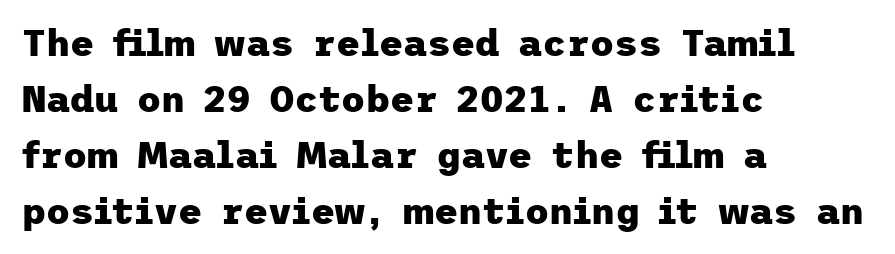
Q: Is the text bold? A: Yes.
Q: Is the text italic (slanted)? A: No, it is upright.
Q: Is the typeface a serif or a sans-serif typeface? A: Sans-serif.
Q: Is the text underlined? A: No.
Q: How is the paragraph aligned? A: Left-aligned.
Q: Is the spacing between letters normal or unusually wide? A: Normal.
Q: Is the spacing between lines tight, normal or loose? A: Normal.
Q: Width (condensed, normal, or wide)? A: Normal.
Q: Stroke contrast? A: Low.
Q: x-height? A: Medium.
